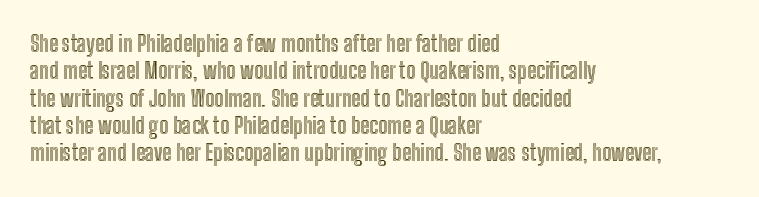
Q: Is the text italic (slanted)? A: No, it is upright.
Q: Is the text underlined? A: No.
Q: How is the paragraph aligned? A: Left-aligned.
Q: Is the spacing between letters normal or unusually wide? A: Normal.
